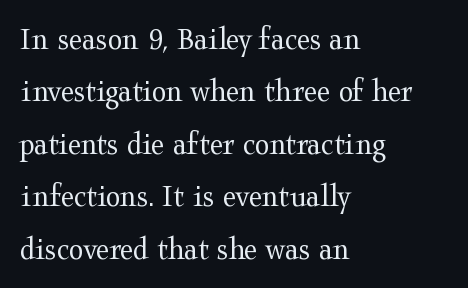
Q: Is the text bold? A: No.
Q: Is the text italic (slanted)? A: No, it is upright.
Q: Is the typeface a serif or a sans-serif typeface? A: Serif.
Q: Is the text underlined? A: No.
Q: How is the paragraph aligned? A: Left-aligned.
Q: Is the spacing between letters normal or unusually wide? A: Normal.
Q: Is the spacing between lines tight, normal or loose? A: Normal.
Q: Width (condensed, normal, or wide)? A: Wide.
Q: Stroke contrast? A: Medium.
Q: x-height? A: Medium.
Q: Monospaced? A: No.
